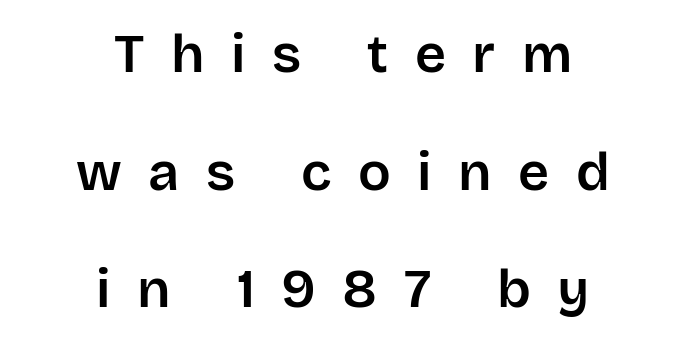
The image shows 54 px sans-serif type, upright; set centered, loose line spacing (2.18x), unusually wide letter spacing (+0.49 em), not underlined; low stroke contrast and a large x-height.
